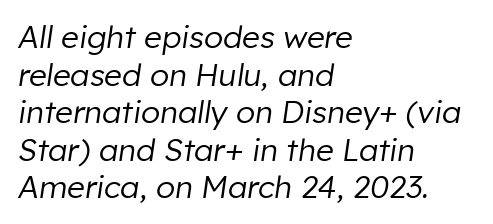
The image shows 31 px regular-weight type, italic (leaning right); set left-aligned, line spacing 1.21x, normal letter spacing, not underlined; low stroke contrast and a medium x-height.
